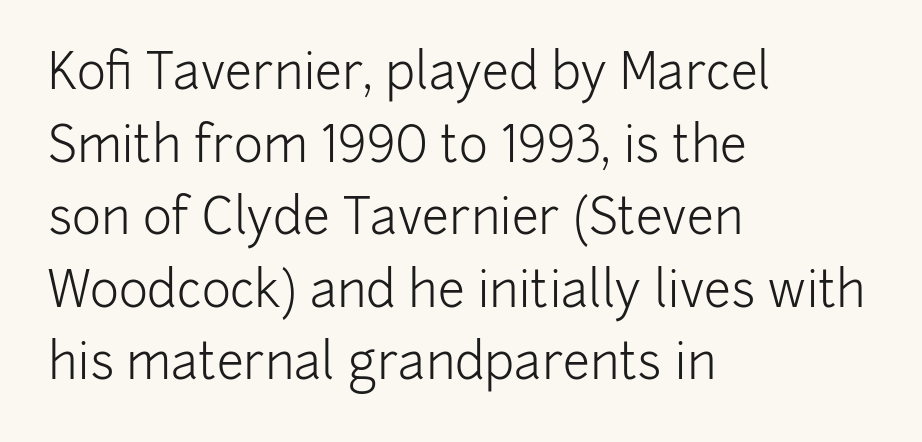
Baseline-to-baseline distance is the conventional proportion of letter height. Italic? Not at all — the glyphs are vertical. Unmarked baselines from the first word to the last. The tracking reads as untouched default to a designer's eye. Does the type have serifs? No, each stem ends abruptly. The face used here is proportionally spaced, like ordinary book or web type.
